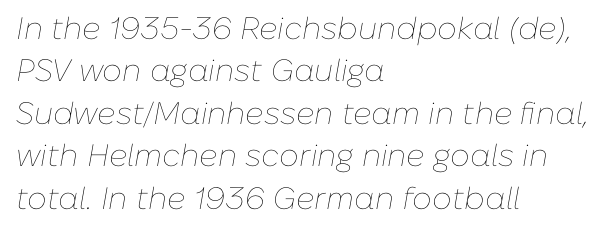
Q: Is the text bold? A: No.
Q: Is the text italic (slanted)? A: Yes, it leans right by about 10 degrees.
Q: Is the text underlined? A: No.
Q: How is the paragraph aligned? A: Left-aligned.
Q: Is the spacing between letters normal or unusually wide? A: Normal.
Q: Is the spacing between lines tight, normal or loose? A: Normal.
Q: Width (condensed, normal, or wide)? A: Normal.
Q: Stroke contrast? A: Low.
Q: x-height? A: Medium.
Q: Monospaced? A: No.
